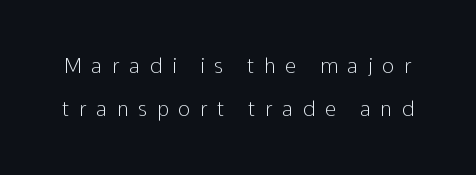
{"italic": "no", "bold": "no", "underline": "no", "line_spacing": "loose", "line_spacing_ratio": 2.07, "letter_spacing": "wide", "letter_spacing_em": 0.44, "glyph_px": 21}
